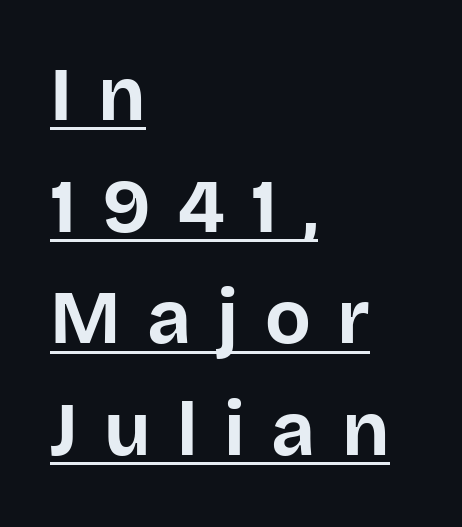
Q: Is the text bold? A: Yes.
Q: Is the text italic (slanted)? A: No, it is upright.
Q: Is the typeface a serif or a sans-serif typeface? A: Sans-serif.
Q: Is the text underlined? A: Yes.
Q: How is the paragraph aligned? A: Left-aligned.
Q: Is the spacing between letters normal or unusually wide? A: Unusually wide.
Q: Is the spacing between lines tight, normal or loose? A: Normal.
Q: Width (condensed, normal, or wide)? A: Normal.
Q: Stroke contrast? A: Low.
Q: x-height? A: Large.
Q: Monospaced? A: No.
